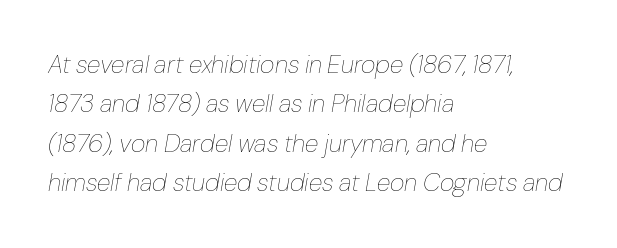
{"italic": "yes", "lean": "right", "slant_degrees": 10, "bold": "no", "underline": "no", "align": "left", "line_spacing": "normal", "line_spacing_ratio": 1.58, "letter_spacing": "normal", "letter_spacing_em": 0.0, "glyph_px": 25}
